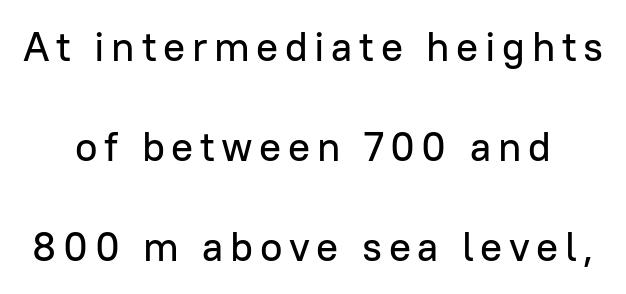
Q: Is the text italic (slanted)? A: No, it is upright.
Q: Is the typeface a serif or a sans-serif typeface? A: Sans-serif.
Q: Is the text underlined? A: No.
Q: Is the spacing between lines tight, normal or loose? A: Loose.
Q: Width (condensed, normal, or wide)? A: Normal.
Q: Stroke contrast? A: Low.
Q: x-height? A: Medium.
Q: Monospaced? A: No.
